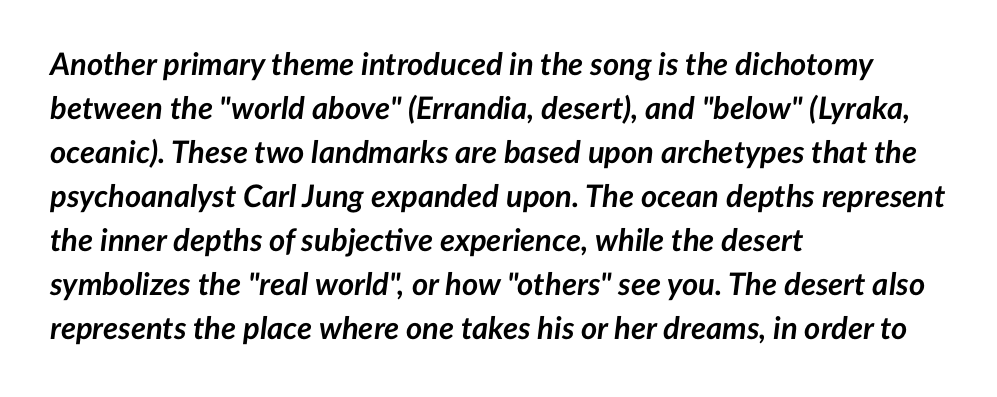
The letters advance in unequal steps, a hallmark of proportional type. The passage shown leans; its letterforms are oblique. Between one letter and the next there's only the usual sliver of space. Every row of glyphs begins at an identical x-position on the left. Horizontal bands of white between lines are of average thickness. Bare-footed words on every line.
